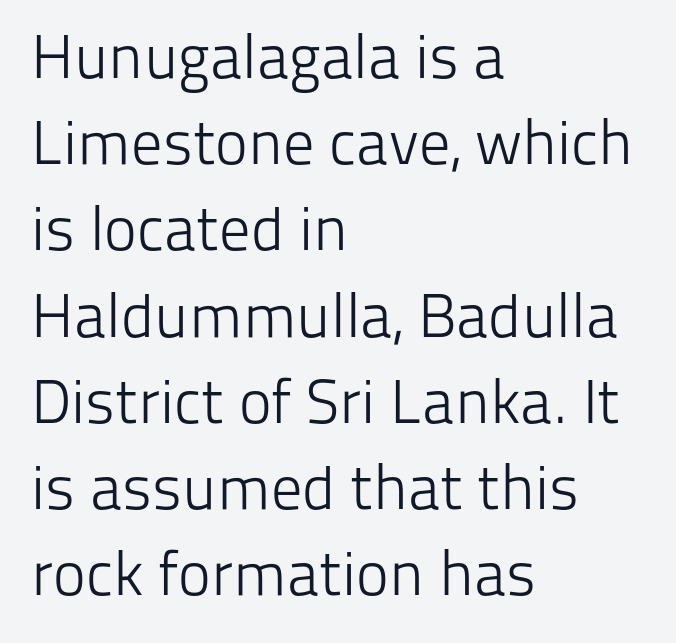
{"serif": "no", "italic": "no", "bold": "no", "weight": "light", "width": "normal", "stroke_contrast": "low", "x_height": "medium", "monospaced": "no", "underline": "no", "align": "left", "line_spacing": "normal", "line_spacing_ratio": 1.39, "letter_spacing": "normal", "letter_spacing_em": 0.0, "glyph_px": 62}
